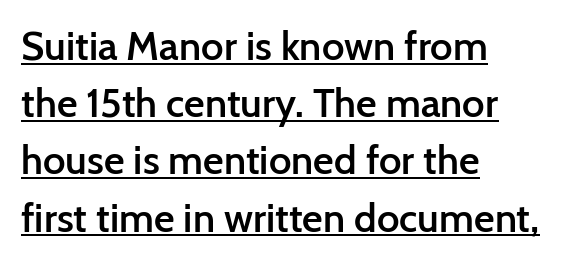
Honestly, the row spacing looks completely unremarkable. Nothing unusual about the tracking: characters are spaced as the font intends. The specimen includes a rule beneath the text block's lines. Every row of glyphs begins at an identical x-position on the left.
